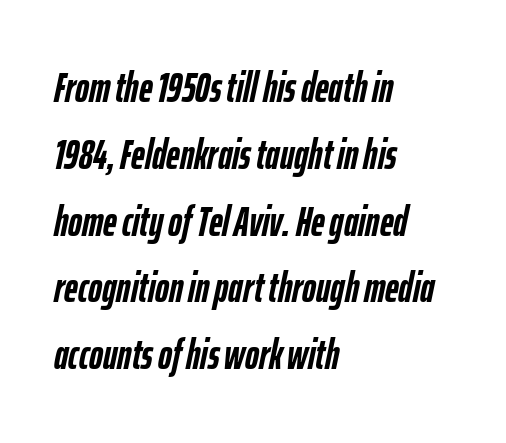
{"italic": "yes", "lean": "right", "slant_degrees": 12, "bold": "yes", "weight": "semibold", "width": "condensed", "stroke_contrast": "low", "x_height": "medium", "monospaced": "no", "underline": "no", "align": "left", "line_spacing": "normal", "line_spacing_ratio": 1.59, "letter_spacing": "normal", "letter_spacing_em": 0.0, "glyph_px": 42}
